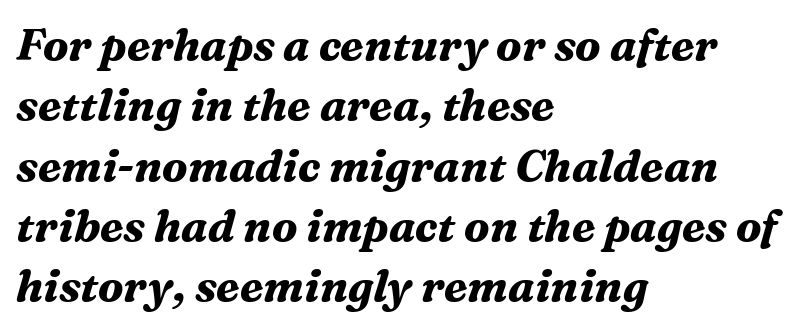
Horizontal alignment here is leftward, the default for most running prose. Compared with an ordinary text face, these strokes are far heavier — a full bold. This sample has the flowing, uneven cadence of proportional lettering. Posture: slanted. The designer went with a serif here, giving each stem small feet. Characters follow at the spacing the type designer built in.
